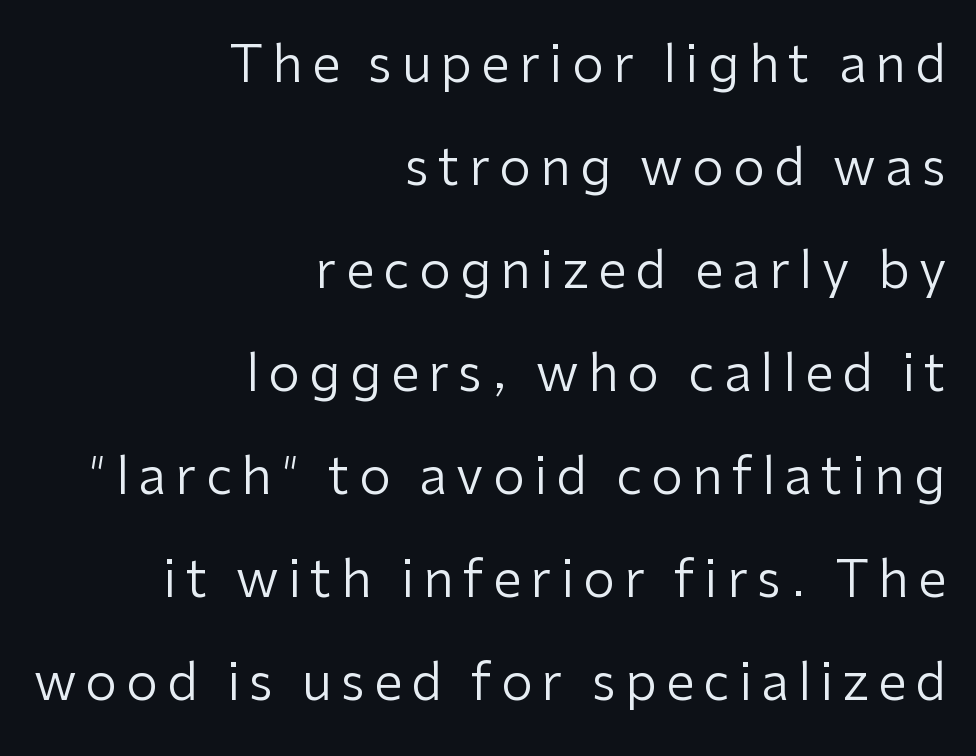
The image shows 51 px regular-weight sans-serif type, upright; set right-aligned, loose line spacing (2.02x), not underlined; low stroke contrast and a medium x-height.
